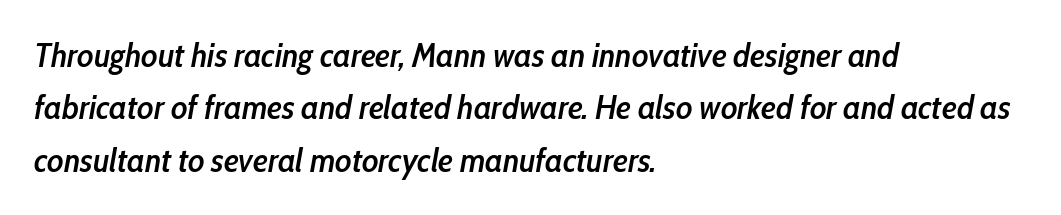
{"italic": "yes", "lean": "right", "slant_degrees": 10, "bold": "semi", "weight": "semibold", "width": "condensed", "stroke_contrast": "low", "x_height": "medium", "monospaced": "no", "underline": "no", "align": "left", "line_spacing": "normal", "line_spacing_ratio": 1.54, "letter_spacing": "normal", "letter_spacing_em": 0.0, "glyph_px": 34}
